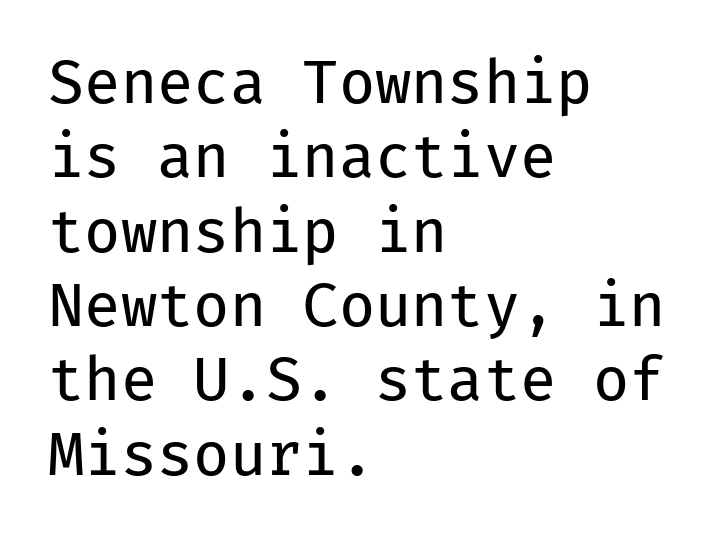
Stroke terminals: plain, sans-serif. The face used here is rendered with its standard letterfit. The letters march in equal steps, a hallmark of fixed-pitch type. In terms of leading, this rendering sits right in the middle. The zone under the glyphs is completely vacant. All the whitespace from short lines collects on the right.
